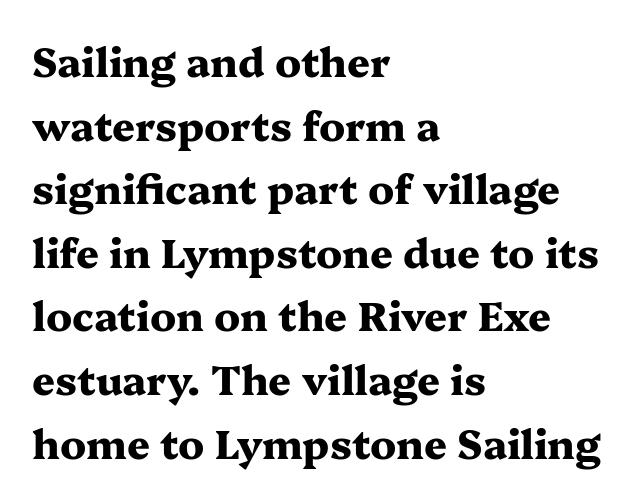
Q: Is the text bold? A: Yes.
Q: Is the text italic (slanted)? A: No, it is upright.
Q: Is the typeface a serif or a sans-serif typeface? A: Serif.
Q: Is the text underlined? A: No.
Q: How is the paragraph aligned? A: Left-aligned.
Q: Is the spacing between letters normal or unusually wide? A: Normal.
Q: Is the spacing between lines tight, normal or loose? A: Normal.
Q: Width (condensed, normal, or wide)? A: Wide.
Q: Stroke contrast? A: Medium.
Q: x-height? A: Medium.
Q: Monospaced? A: No.
